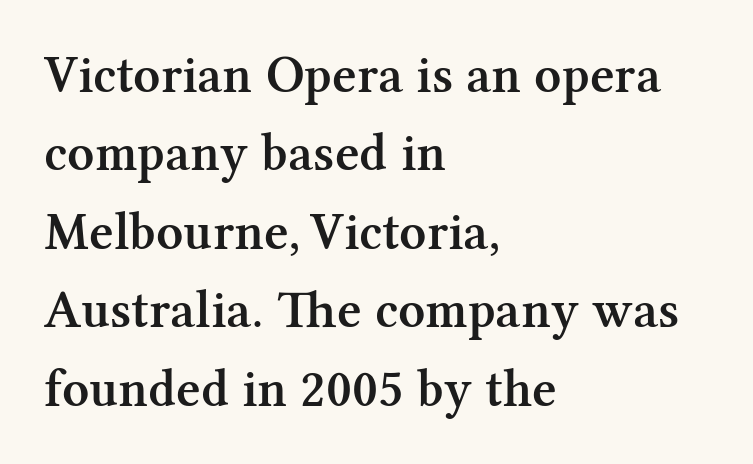
Q: Is the text bold? A: Semi-bold.
Q: Is the text italic (slanted)? A: No, it is upright.
Q: Is the typeface a serif or a sans-serif typeface? A: Serif.
Q: Is the text underlined? A: No.
Q: How is the paragraph aligned? A: Left-aligned.
Q: Is the spacing between letters normal or unusually wide? A: Normal.
Q: Is the spacing between lines tight, normal or loose? A: Normal.
Q: Width (condensed, normal, or wide)? A: Normal.
Q: Stroke contrast? A: Medium.
Q: x-height? A: Medium.
Q: Monospaced? A: No.
